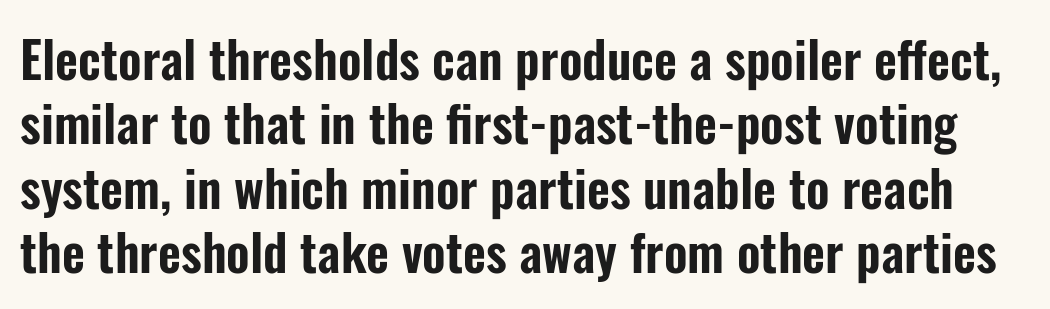
The image shows 50 px condensed sans-serif type, upright; set normal line spacing (1.29x), normal letter spacing, not underlined; low stroke contrast and a medium x-height.
